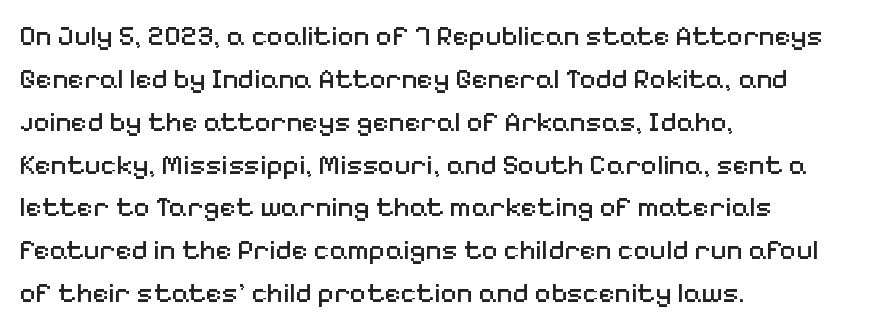
The rendering uses a moderate line-height, typical for paragraphs. Teacher's note: observe the even left margin — that is flush-left alignment. Is this a heavy cut? Hardly; it is regular or lighter. Spacing verdict: proportional, widths tailored to each character.
